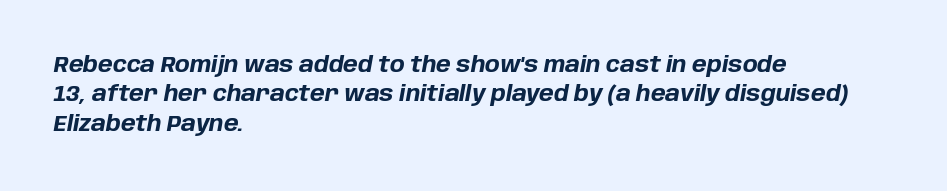
The image shows 22 px bold type, italic (leaning right); set left-aligned, normal line spacing (1.34x), normal letter spacing, not underlined.
